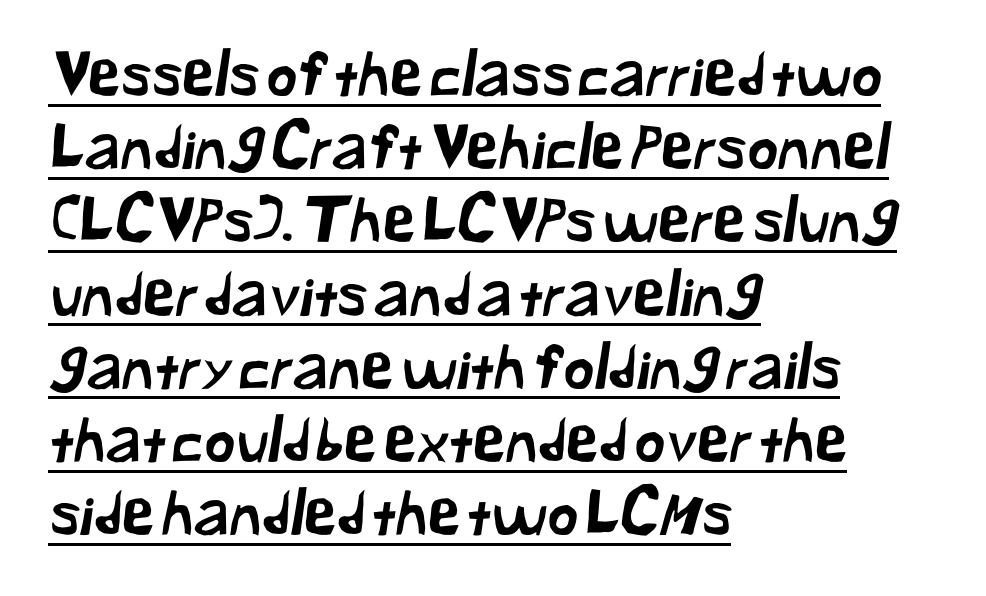
The type family on display is of the sans-serif kind. A rule runs beneath these lines of type. A typesetter would call this zero additional tracking. Visually the block forms a straight wall on the left and a jagged coastline on the right. Spacing verdict: proportional, widths tailored to each character.
